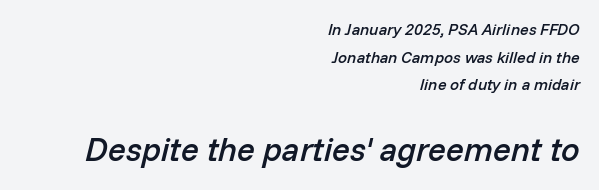
The image shows 33 px semibold type, italic (leaning right); set right-aligned, line spacing 1.73x, normal letter spacing, not underlined; the second (bottom) block is 2.06x larger; low stroke contrast and a medium x-height.
